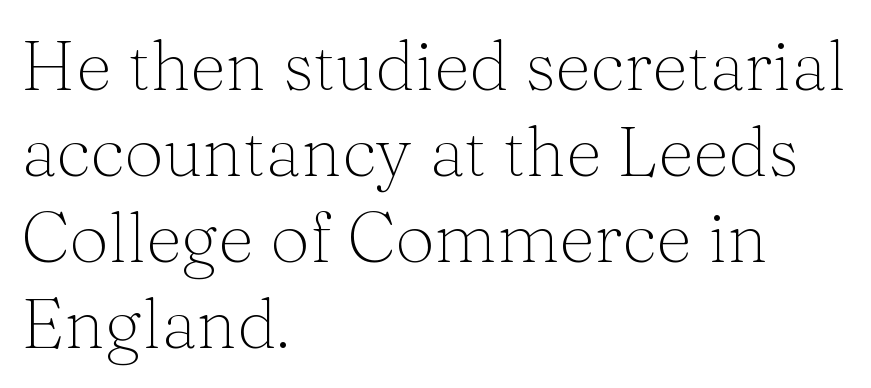
{"serif": "yes", "italic": "no", "bold": "no", "weight": "light", "width": "normal", "stroke_contrast": "medium", "x_height": "medium", "monospaced": "no", "underline": "no", "align": "left", "line_spacing_ratio": 1.23, "letter_spacing": "normal", "letter_spacing_em": 0.0, "glyph_px": 70}
